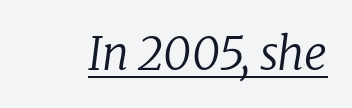
Q: Is the text bold? A: No.
Q: Is the text italic (slanted)? A: Yes, it leans right by about 8 degrees.
Q: Is the typeface a serif or a sans-serif typeface? A: Serif.
Q: Is the text underlined? A: Yes.
Q: Is the spacing between letters normal or unusually wide? A: Normal.
Q: Width (condensed, normal, or wide)? A: Normal.
Q: Stroke contrast? A: Low.
Q: x-height? A: Medium.
Q: Monospaced? A: No.
